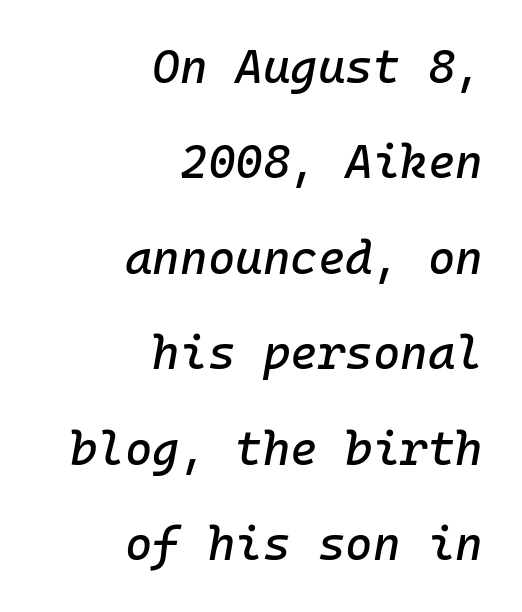
{"italic": "yes", "lean": "right", "slant_degrees": 10, "width": "normal", "stroke_contrast": "low", "x_height": "medium", "monospaced": "yes", "underline": "no", "align": "right", "line_spacing": "loose", "line_spacing_ratio": 2.03, "letter_spacing": "normal", "letter_spacing_em": 0.0, "glyph_px": 47}
